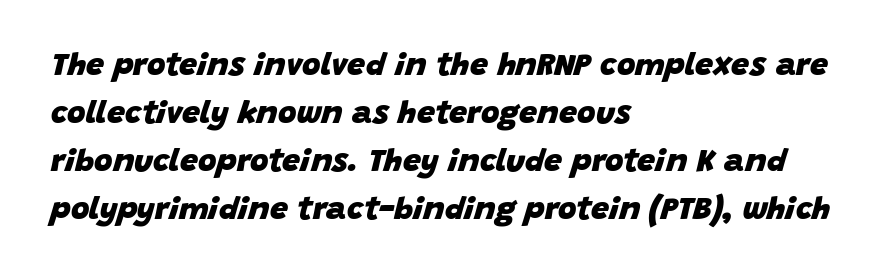
In terms of leading, this rendering sits right in the middle. Any mark beneath the type? The region is blank. I'd describe the lettering as bold — thick and assertive. The passage shown leans; its letterforms are oblique.
